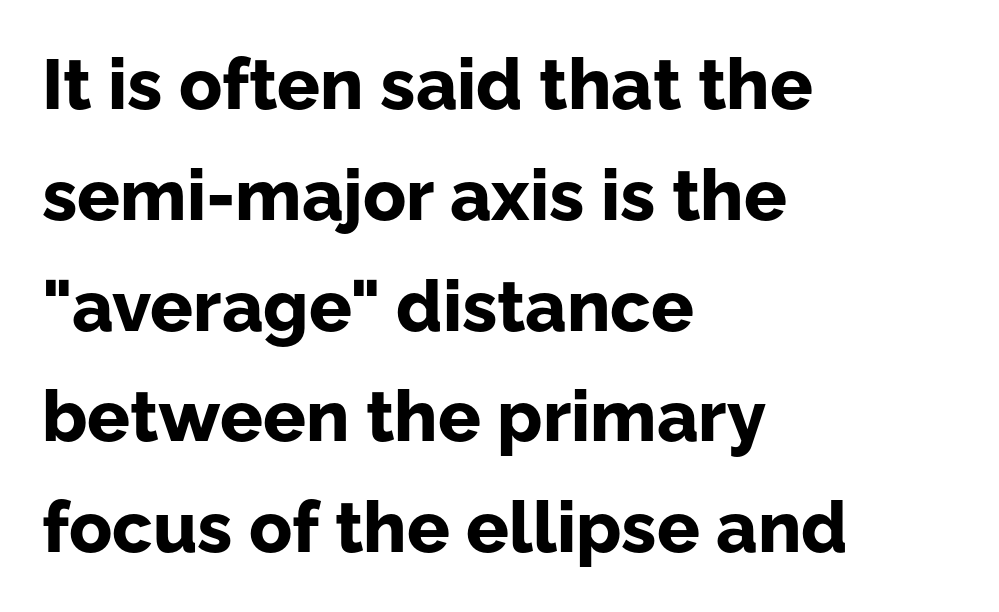
{"serif": "no", "italic": "no", "bold": "yes", "weight": "bold", "width": "normal", "stroke_contrast": "low", "x_height": "medium", "monospaced": "no", "underline": "no", "align": "left", "line_spacing": "normal", "line_spacing_ratio": 1.56, "letter_spacing": "normal", "letter_spacing_em": 0.0, "glyph_px": 71}
